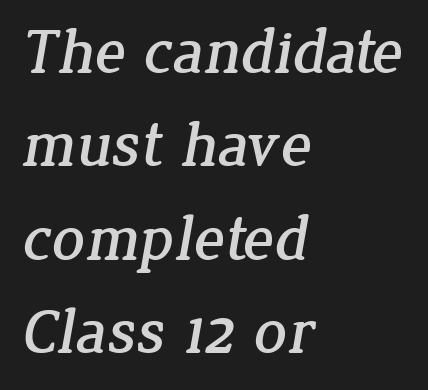
Q: Is the typeface a serif or a sans-serif typeface? A: Serif.
Q: Is the text underlined? A: No.
Q: How is the paragraph aligned? A: Left-aligned.
Q: Is the spacing between letters normal or unusually wide? A: Normal.
Q: Is the spacing between lines tight, normal or loose? A: Normal.
Q: Width (condensed, normal, or wide)? A: Normal.
Q: Stroke contrast? A: Low.
Q: x-height? A: Medium.
Q: Monospaced? A: No.
